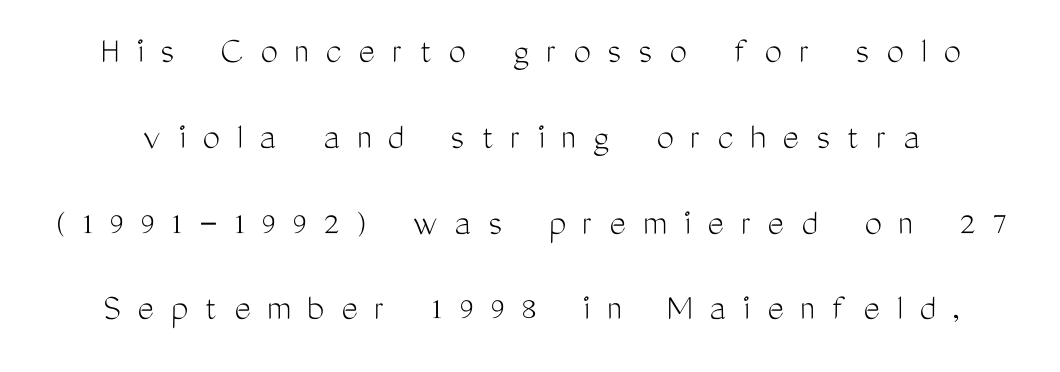
{"serif": "no", "italic": "no", "bold": "no", "weight": "light", "width": "condensed", "stroke_contrast": "medium", "x_height": "medium", "monospaced": "no", "underline": "no", "line_spacing": "loose", "line_spacing_ratio": 2.2, "letter_spacing": "wide", "letter_spacing_em": 0.43, "glyph_px": 39}
